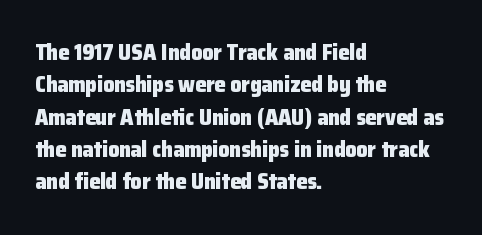
{"italic": "no", "bold": "yes", "underline": "no", "align": "left", "line_spacing": "normal", "line_spacing_ratio": 1.47, "letter_spacing": "normal", "letter_spacing_em": 0.0, "glyph_px": 22}
